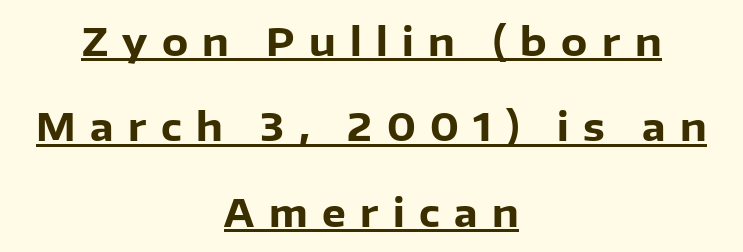
{"serif": "no", "italic": "no", "bold": "yes", "weight": "heavy", "width": "normal", "stroke_contrast": "low", "x_height": "medium", "monospaced": "no", "underline": "yes", "align": "center", "line_spacing": "loose", "line_spacing_ratio": 2.25, "letter_spacing": "wide", "letter_spacing_em": 0.38, "glyph_px": 38}
